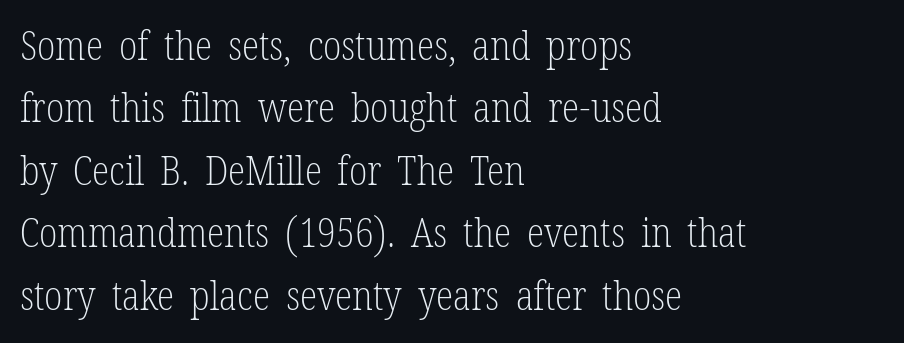
Letters rest on an invisible, unmarked baseline. A typesetter would call this proportional, since set widths differ per character. A typesetter would call this leading conventional body-copy spacing. These lines are set flush left with a ragged right edge.
